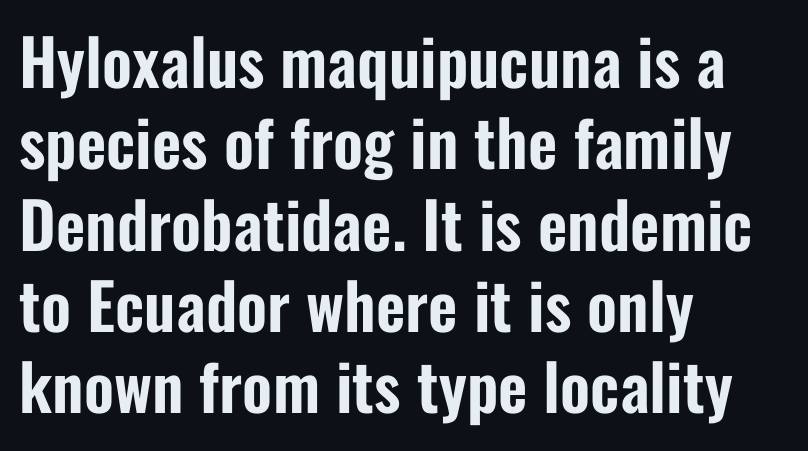
The image shows 64 px condensed sans-serif type, upright; set left-aligned, normal line spacing (1.27x), normal letter spacing, not underlined; low stroke contrast and a medium x-height.
